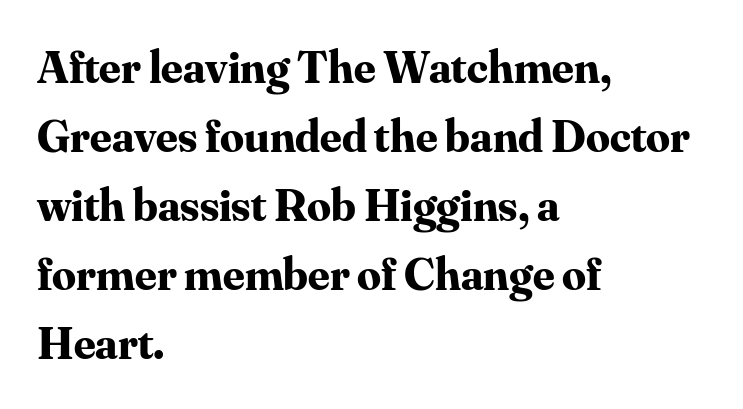
The image shows 47 px bold serif type, upright; set left-aligned, normal line spacing (1.47x), normal letter spacing, not underlined; medium stroke contrast and a small x-height.
